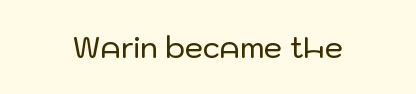
{"serif": "no", "italic": "no", "width": "normal", "stroke_contrast": "low", "x_height": "medium", "monospaced": "no", "underline": "no", "align": "center", "letter_spacing": "normal", "letter_spacing_em": 0.0, "glyph_px": 29}
